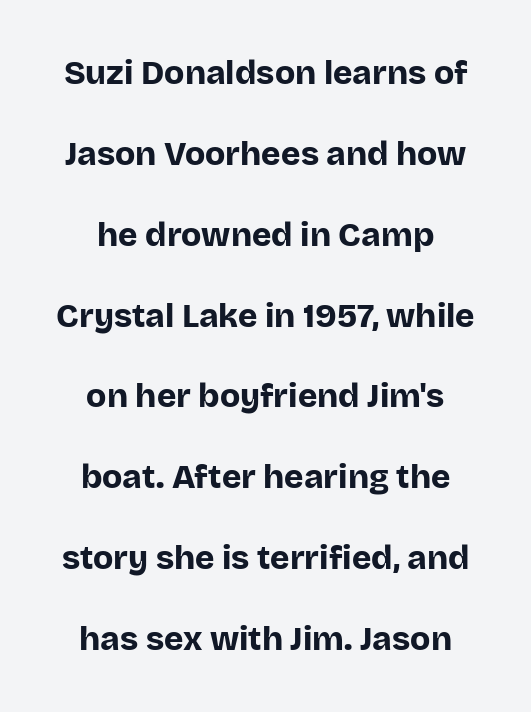
Honestly, the letter spacing is just normal — you wouldn't notice it. The lines are spread far apart with generous leading. You could not count columns in this text — the font is proportionally spaced. The lines in this sample share a center point and differ in where they start and stop. Stroke terminals: plain, sans-serif.
